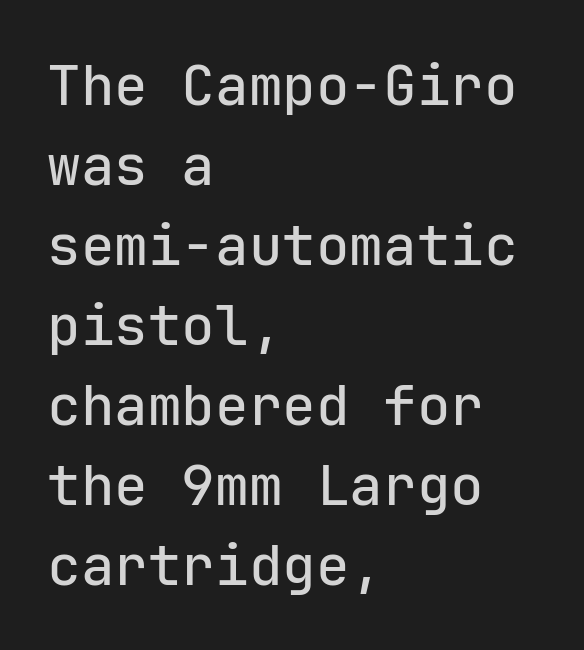
Think of a typewriter: that constant character pitch is what you see here. Honestly, there is no underline to notice here at all. In terms of letterform style, serifs are entirely absent. Posture: straight, roman, zero tilt.
